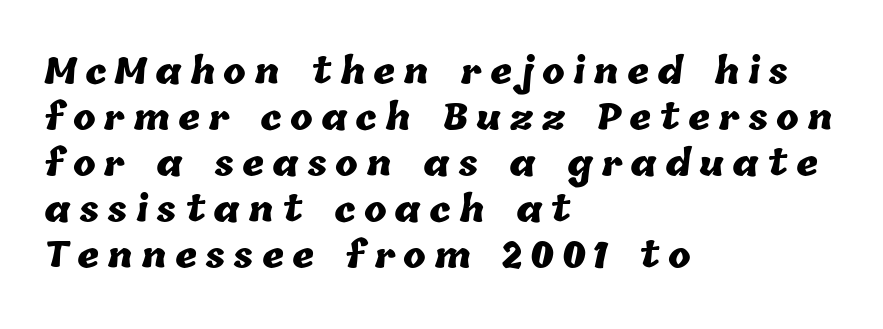
{"bold": "yes", "weight": "heavy", "width": "normal", "stroke_contrast": "low", "x_height": "medium", "monospaced": "no", "underline": "no", "align": "left", "line_spacing": "normal", "line_spacing_ratio": 1.35, "letter_spacing": "wide", "letter_spacing_em": 0.24, "glyph_px": 34}
